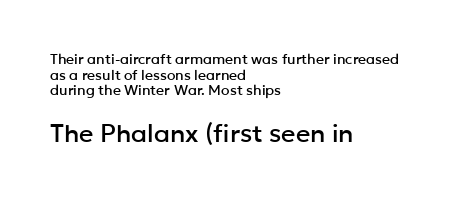
{"italic": "no", "underline": "no", "align": "left", "line_spacing": "tight", "line_spacing_ratio": 1.11, "letter_spacing": "normal", "letter_spacing_em": 0.0, "larger_block": "second", "size_ratio": 1.79, "glyph_px": 25}
